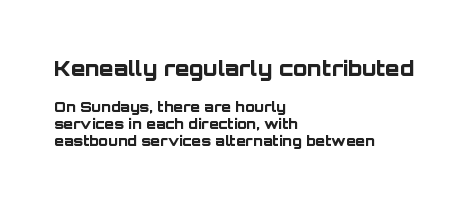
{"italic": "no", "bold": "yes", "underline": "no", "align": "left", "line_spacing_ratio": 1.23, "letter_spacing": "normal", "letter_spacing_em": 0.0, "larger_block": "first", "size_ratio": 1.5, "glyph_px": 21}
